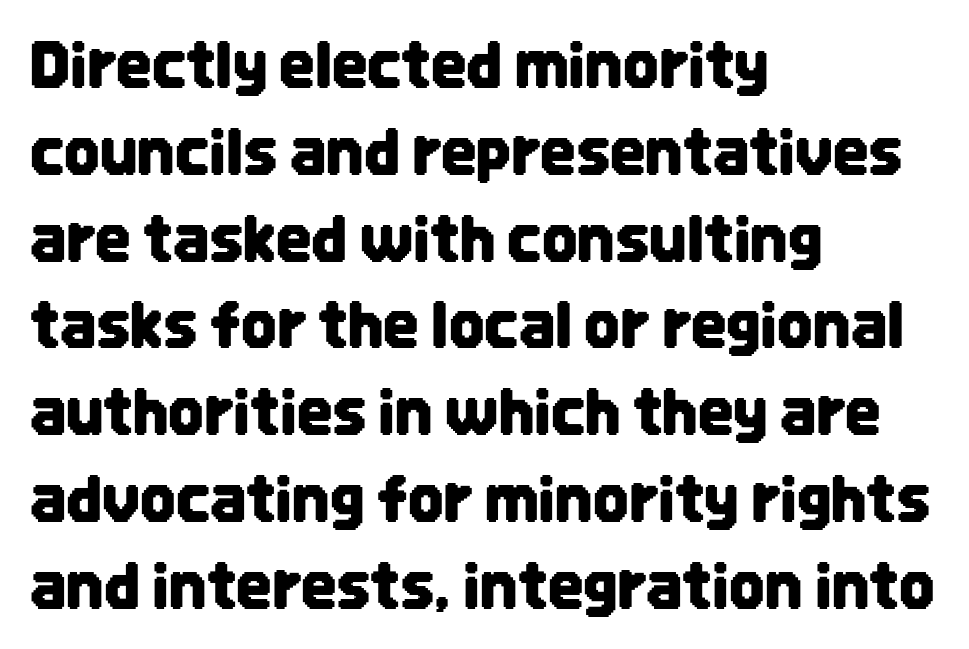
The image shows 62 px condensed sans-serif type, upright; set left-aligned, normal line spacing (1.4x), normal letter spacing, not underlined; low stroke contrast and a large x-height.
